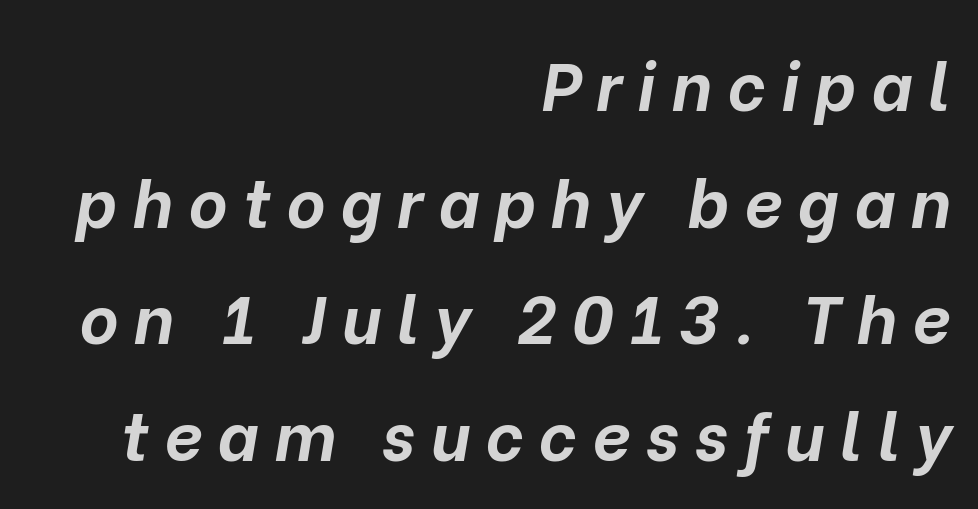
The rendering uses a bold face; every stroke is thick and dark. The string is rendered with underlining switched off. An italicized treatment has been applied to the whole sample. Think of a printed novel: that variable character pitch is what you see here. Caption: multi-line text, flush right, ragged left.
